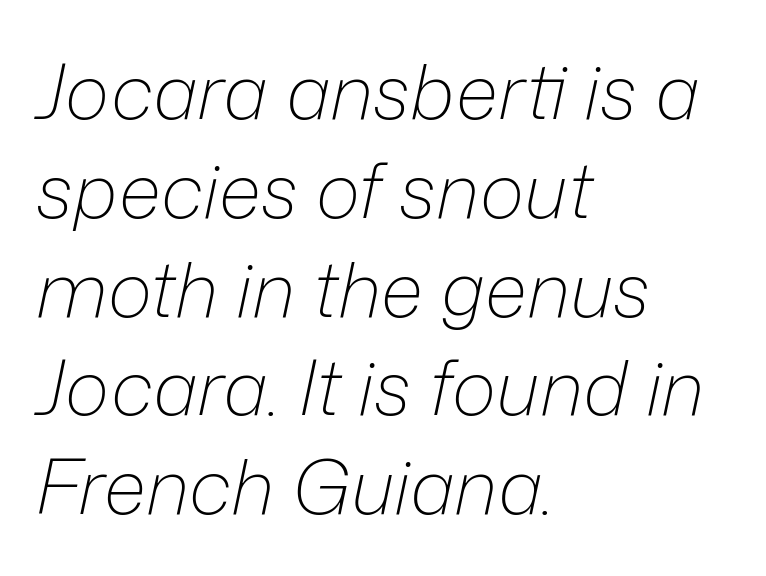
{"italic": "yes", "lean": "right", "slant_degrees": 12, "bold": "no", "weight": "light", "width": "normal", "stroke_contrast": "low", "x_height": "medium", "monospaced": "no", "underline": "no", "align": "left", "line_spacing": "normal", "line_spacing_ratio": 1.3, "letter_spacing": "normal", "letter_spacing_em": 0.0, "glyph_px": 76}
